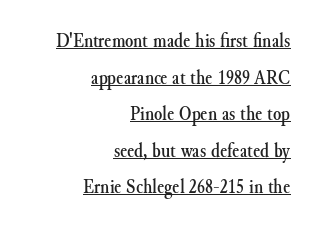
The image shows 21 px text type, upright; set right-aligned, line spacing 1.74x, normal letter spacing, underlined.
